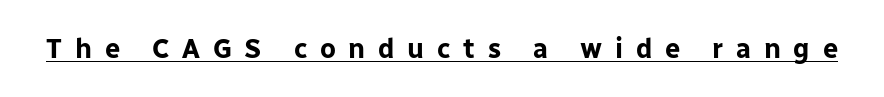
{"italic": "no", "bold": "yes", "underline": "yes", "letter_spacing": "wide", "letter_spacing_em": 0.47, "glyph_px": 27}
